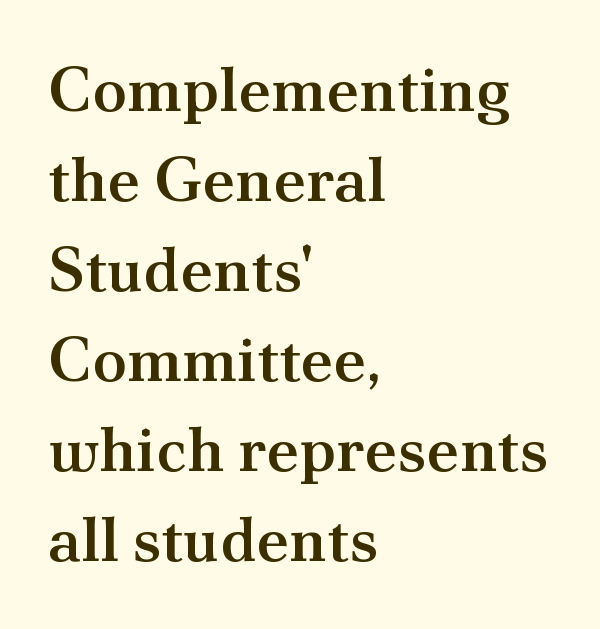
Q: Is the text bold? A: Semi-bold.
Q: Is the text italic (slanted)? A: No, it is upright.
Q: Is the typeface a serif or a sans-serif typeface? A: Serif.
Q: Is the text underlined? A: No.
Q: How is the paragraph aligned? A: Left-aligned.
Q: Is the spacing between letters normal or unusually wide? A: Normal.
Q: Is the spacing between lines tight, normal or loose? A: Normal.
Q: Width (condensed, normal, or wide)? A: Normal.
Q: Stroke contrast? A: Medium.
Q: x-height? A: Small.
Q: Monospaced? A: No.
